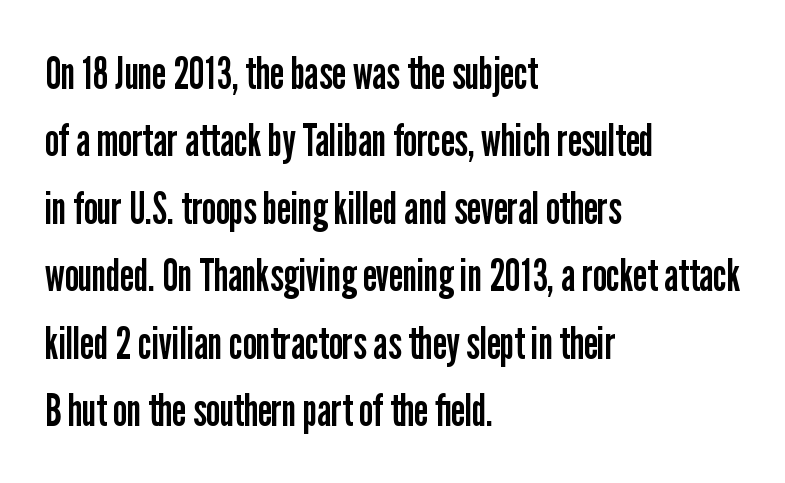
{"serif": "no", "italic": "no", "bold": "no", "weight": "regular", "width": "condensed", "stroke_contrast": "low", "x_height": "medium", "monospaced": "no", "underline": "no", "align": "left", "line_spacing": "normal", "line_spacing_ratio": 1.5, "letter_spacing": "normal", "letter_spacing_em": 0.0, "glyph_px": 45}
